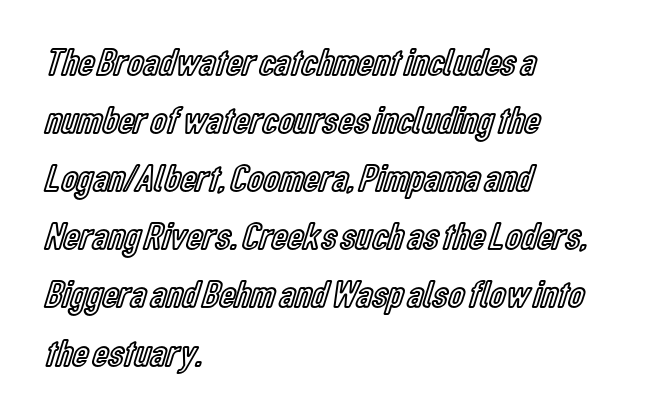
{"width": "condensed", "x_height": "medium", "monospaced": "no", "underline": "no", "align": "left", "line_spacing": "normal", "line_spacing_ratio": 1.49, "letter_spacing": "normal", "letter_spacing_em": 0.0, "glyph_px": 39}
